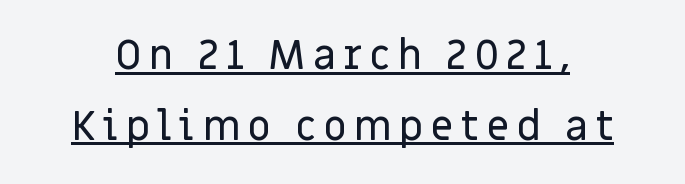
In designer terms, the underline attribute is active on this setting. If you drew a line through each stem, it would be perfectly vertical. The face used here is proportionally spaced, like ordinary book or web type. The designer went with a sans here, leaving each stem footless.
